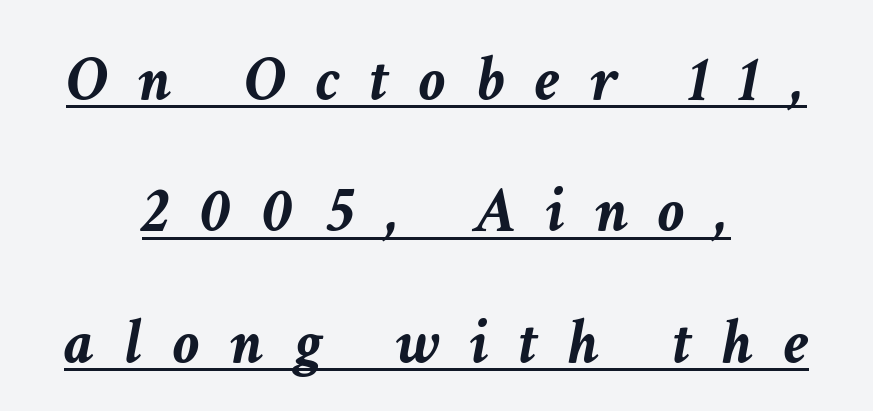
{"italic": "yes", "lean": "right", "slant_degrees": 11, "bold": "yes", "weight": "semibold", "width": "normal", "stroke_contrast": "low", "x_height": "medium", "monospaced": "no", "underline": "yes", "align": "center", "line_spacing": "loose", "line_spacing_ratio": 2.02, "letter_spacing": "wide", "letter_spacing_em": 0.47, "glyph_px": 65}
